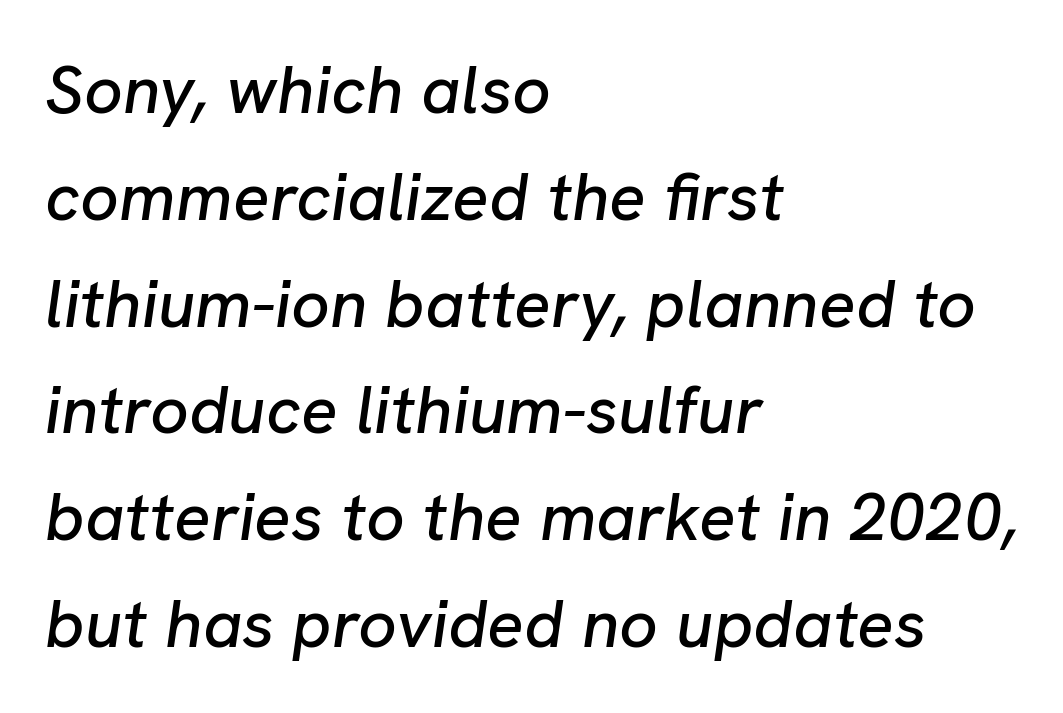
The image shows 68 px text type, italic (leaning right); set left-aligned, normal line spacing (1.57x), normal letter spacing, not underlined; low stroke contrast and a medium x-height.
